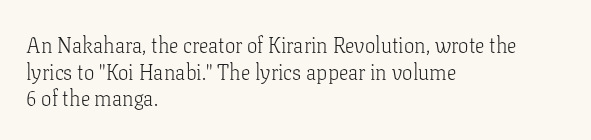
Summary of weight: not heavy and not bold. The vertical gap from one line to the next is medium. The type is set solid horizontally, with unmodified tracking. No italicization has been applied; the sample stays upright. The paragraph shown leans on its left margin. The gap between lines stays unmarked.
